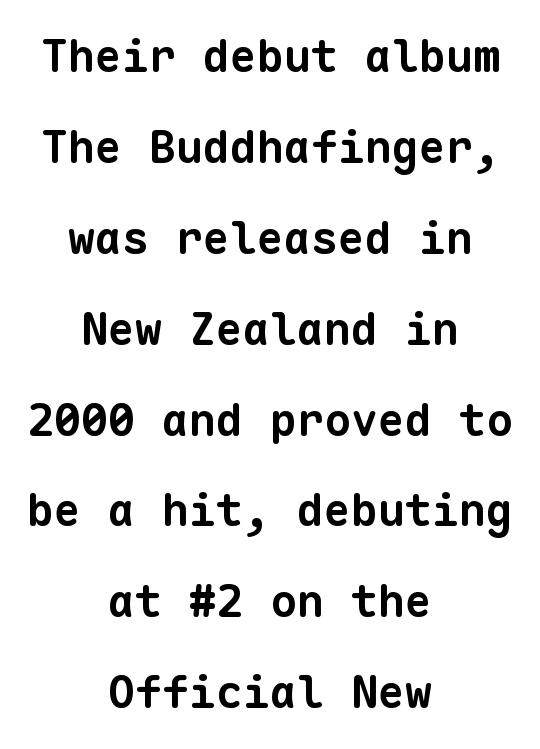
The image shows 45 px bold sans-serif type, monospaced; set centered, loose line spacing (2.02x), normal letter spacing, not underlined; low stroke contrast and a medium x-height.
